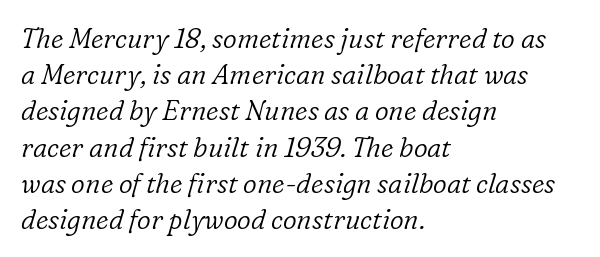
{"italic": "yes", "lean": "right", "slant_degrees": 16, "bold": "no", "underline": "no", "align": "left", "line_spacing": "normal", "line_spacing_ratio": 1.34, "letter_spacing": "normal", "letter_spacing_em": 0.0, "glyph_px": 27}
